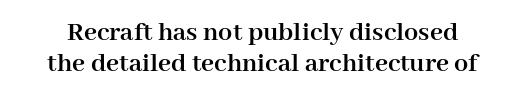
The image shows 28 px semibold serif type, upright; set tight line spacing (1.09x), normal letter spacing, not underlined; high stroke contrast and a medium x-height.
